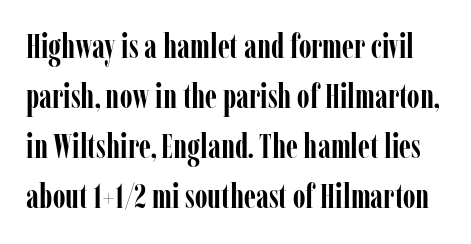
{"serif": "yes", "italic": "no", "bold": "yes", "weight": "semibold", "width": "condensed", "stroke_contrast": "low", "x_height": "medium", "monospaced": "no", "underline": "no", "line_spacing": "normal", "line_spacing_ratio": 1.52, "letter_spacing": "normal", "letter_spacing_em": 0.0, "glyph_px": 33}
